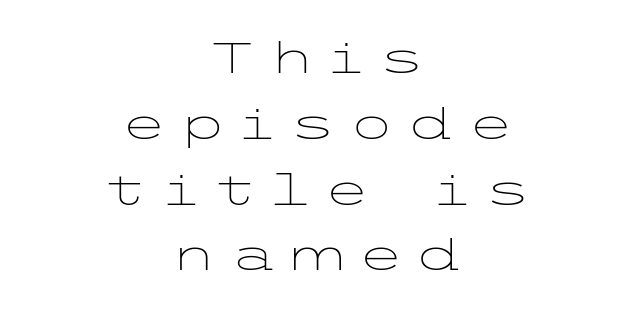
Q: Is the text bold? A: No.
Q: Is the text italic (slanted)? A: No, it is upright.
Q: Is the typeface a serif or a sans-serif typeface? A: Sans-serif.
Q: Is the text underlined? A: No.
Q: How is the paragraph aligned? A: Centered.
Q: Is the spacing between letters normal or unusually wide? A: Unusually wide.
Q: Is the spacing between lines tight, normal or loose? A: Normal.
Q: Width (condensed, normal, or wide)? A: Wide.
Q: Stroke contrast? A: Low.
Q: x-height? A: Medium.
